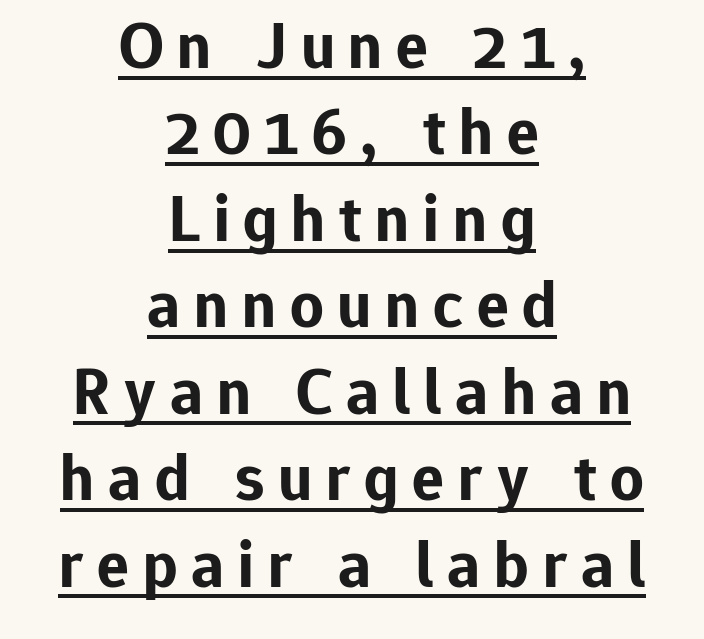
{"serif": "no", "italic": "no", "bold": "yes", "weight": "bold", "width": "normal", "stroke_contrast": "low", "x_height": "medium", "monospaced": "no", "underline": "yes", "align": "center", "line_spacing": "normal", "line_spacing_ratio": 1.31, "letter_spacing": "wide", "letter_spacing_em": 0.21, "glyph_px": 66}
